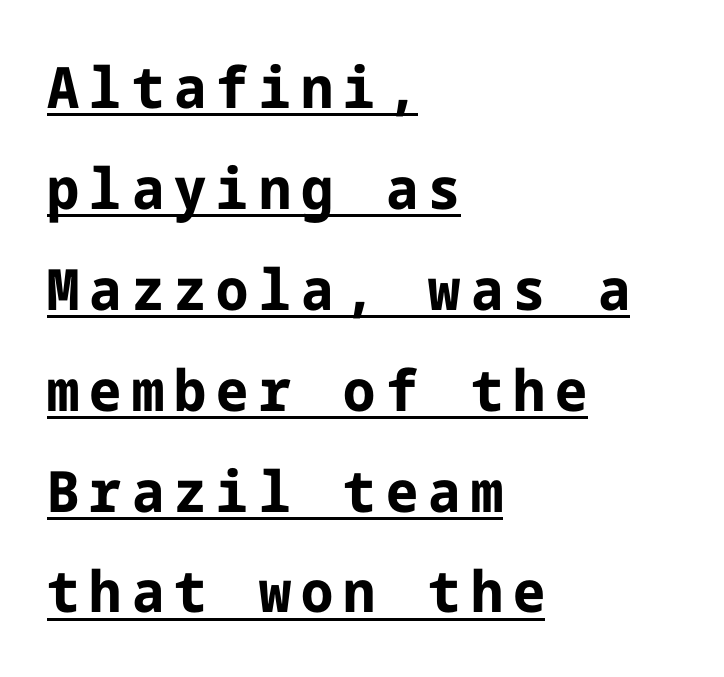
The image shows 57 px bold sans-serif type, upright; set left-aligned, line spacing 1.77x, underlined; low stroke contrast and a medium x-height.
